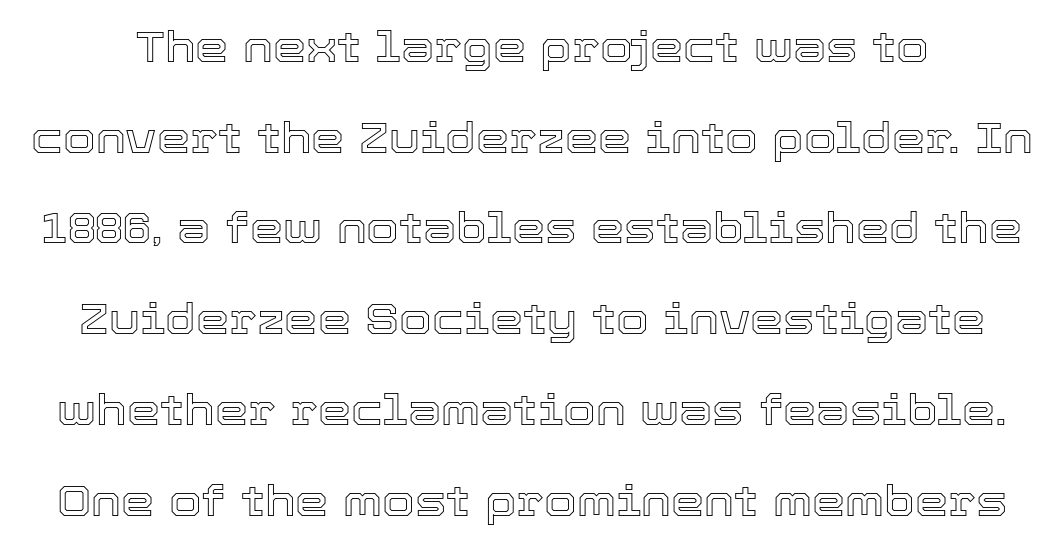
{"italic": "no", "width": "normal", "x_height": "medium", "monospaced": "no", "underline": "no", "line_spacing": "loose", "line_spacing_ratio": 2.16, "letter_spacing": "normal", "letter_spacing_em": 0.0, "glyph_px": 42}
